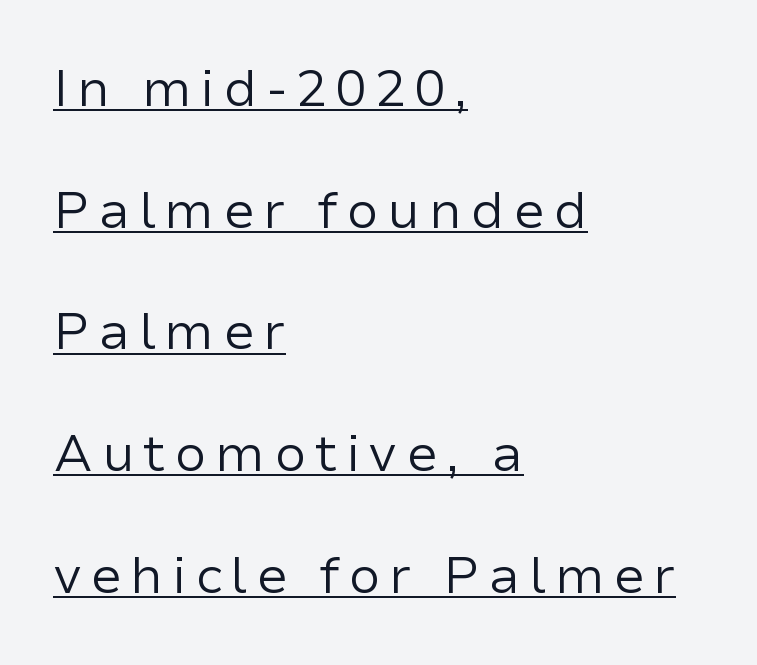
Q: Is the text bold? A: No.
Q: Is the text italic (slanted)? A: No, it is upright.
Q: Is the typeface a serif or a sans-serif typeface? A: Sans-serif.
Q: Is the text underlined? A: Yes.
Q: How is the paragraph aligned? A: Left-aligned.
Q: Is the spacing between lines tight, normal or loose? A: Loose.
Q: Width (condensed, normal, or wide)? A: Normal.
Q: Stroke contrast? A: Low.
Q: x-height? A: Medium.
Q: Monospaced? A: No.
